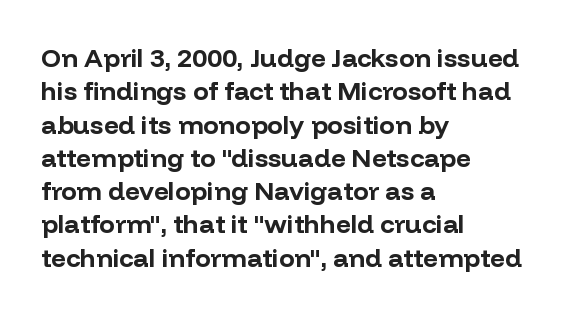
Q: Is the text bold? A: Yes.
Q: Is the text italic (slanted)? A: No, it is upright.
Q: Is the text underlined? A: No.
Q: How is the paragraph aligned? A: Left-aligned.
Q: Is the spacing between letters normal or unusually wide? A: Normal.
Q: Is the spacing between lines tight, normal or loose? A: Normal.
